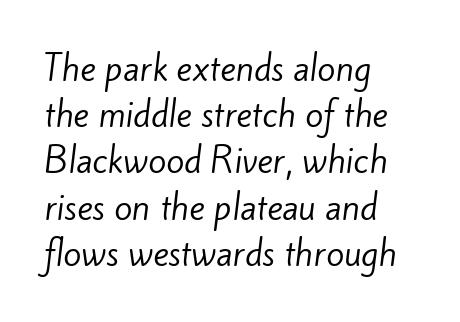
The vertical gap from one line to the next is medium. The passage shown is typed in a proportional face where columns would drift. Plain, unruled lines of type. This rendering employs a face without finishing strokes, i.e., a sans-serif.
